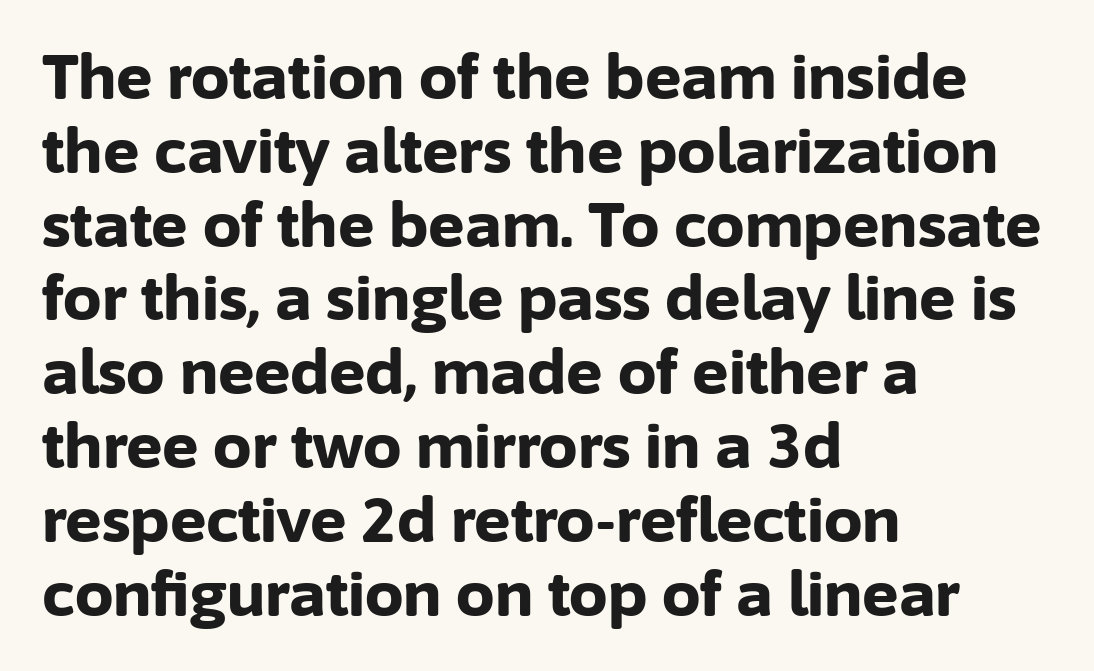
The image shows 61 px bold sans-serif type, upright; set left-aligned, line spacing 1.21x, normal letter spacing, not underlined; low stroke contrast and a medium x-height.
